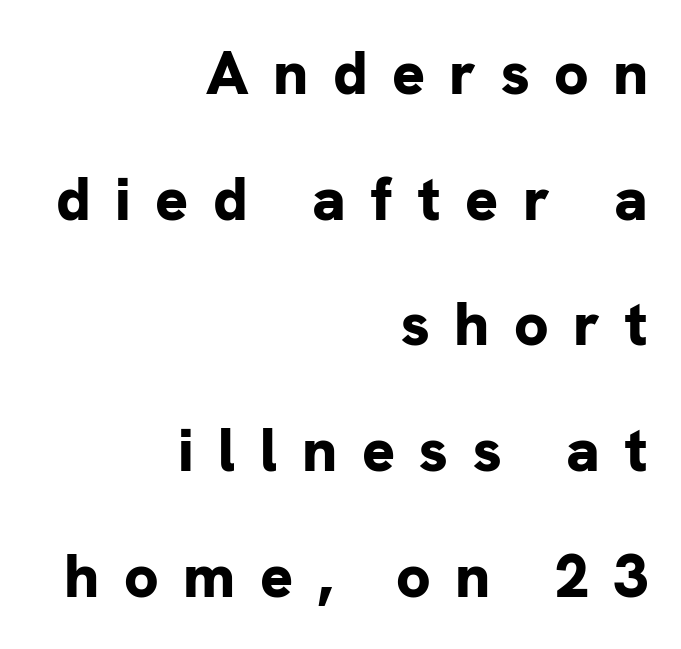
Q: Is the text bold? A: Yes.
Q: Is the text italic (slanted)? A: No, it is upright.
Q: Is the typeface a serif or a sans-serif typeface? A: Sans-serif.
Q: Is the text underlined? A: No.
Q: How is the paragraph aligned? A: Right-aligned.
Q: Is the spacing between letters normal or unusually wide? A: Unusually wide.
Q: Is the spacing between lines tight, normal or loose? A: Loose.
Q: Width (condensed, normal, or wide)? A: Normal.
Q: Stroke contrast? A: Low.
Q: x-height? A: Medium.
Q: Monospaced? A: No.
